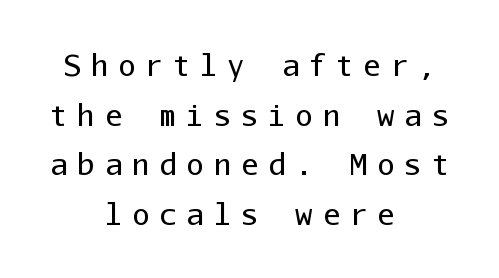
The image shows 29 px regular-weight sans-serif type, upright, monospaced; set centered, line spacing 1.71x, unusually wide letter spacing (+0.34 em), not underlined; low stroke contrast and a medium x-height.
